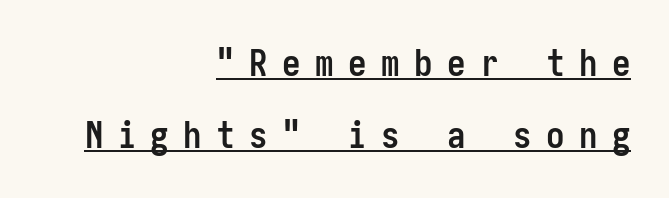
{"serif": "no", "italic": "no", "bold": "yes", "weight": "semibold", "width": "condensed", "stroke_contrast": "low", "x_height": "medium", "underline": "yes", "align": "right", "line_spacing": "loose", "line_spacing_ratio": 1.94, "letter_spacing": "wide", "letter_spacing_em": 0.39, "glyph_px": 37}
